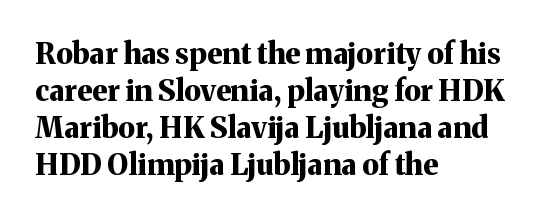
The image shows 29 px bold serif type, upright; set left-aligned, normal line spacing (1.28x), normal letter spacing, not underlined; medium stroke contrast and a medium x-height.
